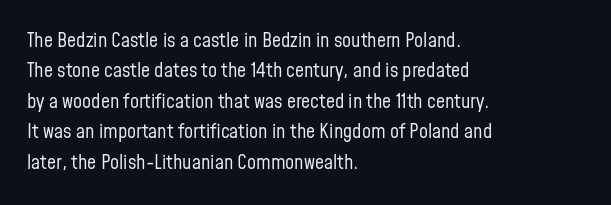
The typesetting does not lean heavy: it is not bold. Words appear dense and cohesive because spacing is normal. Every character sits straight up, as roman type does. What's the leading like? Ordinary, nothing unusual. Glance below the letters and you will spot only blank space.
